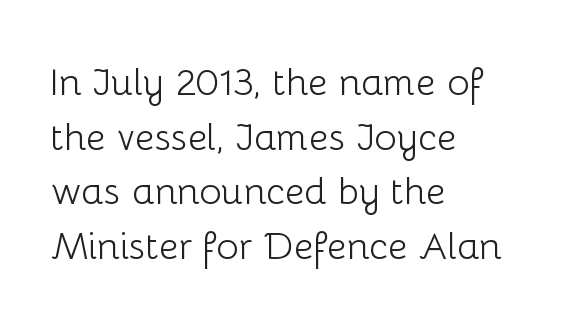
{"serif": "no", "italic": "no", "bold": "no", "weight": "light", "width": "normal", "stroke_contrast": "low", "x_height": "medium", "monospaced": "no", "underline": "no", "align": "left", "line_spacing": "normal", "line_spacing_ratio": 1.44, "letter_spacing": "normal", "letter_spacing_em": 0.0, "glyph_px": 38}
